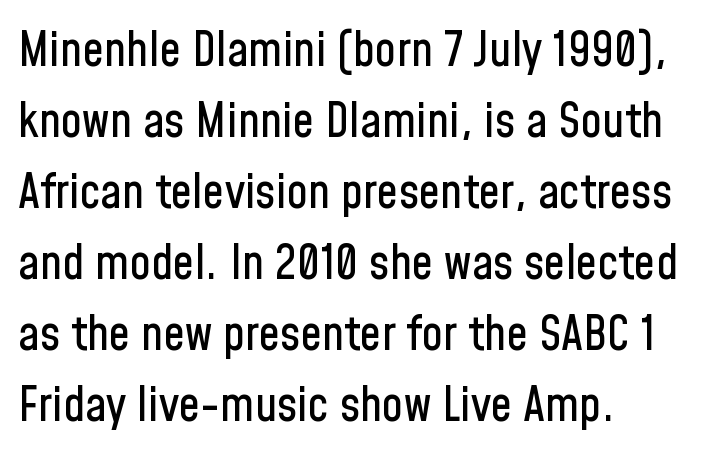
Q: Is the text italic (slanted)? A: No, it is upright.
Q: Is the typeface a serif or a sans-serif typeface? A: Sans-serif.
Q: Is the text underlined? A: No.
Q: How is the paragraph aligned? A: Left-aligned.
Q: Is the spacing between letters normal or unusually wide? A: Normal.
Q: Is the spacing between lines tight, normal or loose? A: Normal.
Q: Width (condensed, normal, or wide)? A: Condensed.
Q: Stroke contrast? A: Low.
Q: x-height? A: Medium.
Q: Monospaced? A: No.
